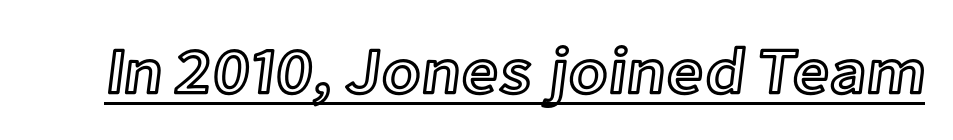
Looks like someone drew a line under every word here. No extra tracking has been applied to these lines. The passage shown is typed in a proportional face where columns would drift.
